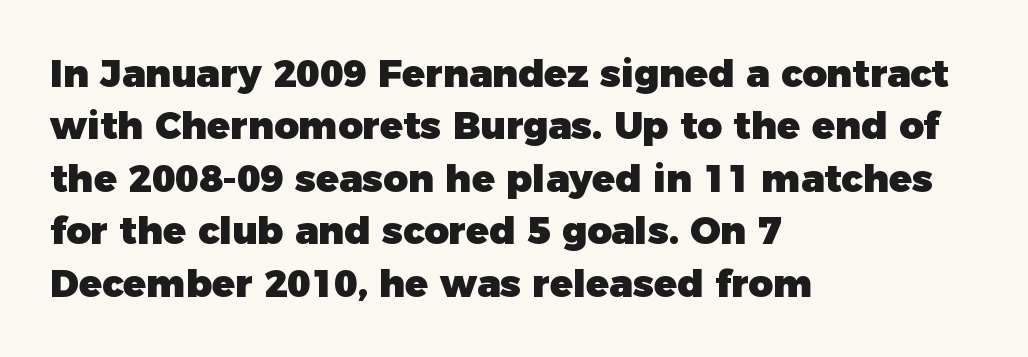
Q: Is the text bold? A: Yes.
Q: Is the text italic (slanted)? A: No, it is upright.
Q: Is the typeface a serif or a sans-serif typeface? A: Sans-serif.
Q: Is the text underlined? A: No.
Q: How is the paragraph aligned? A: Left-aligned.
Q: Is the spacing between letters normal or unusually wide? A: Normal.
Q: Is the spacing between lines tight, normal or loose? A: Normal.
Q: Width (condensed, normal, or wide)? A: Normal.
Q: Stroke contrast? A: Low.
Q: x-height? A: Medium.
Q: Monospaced? A: No.
